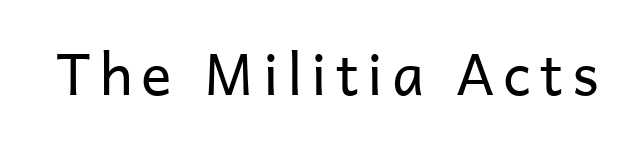
Q: Is the text bold? A: No.
Q: Is the text italic (slanted)? A: No, it is upright.
Q: Is the typeface a serif or a sans-serif typeface? A: Sans-serif.
Q: Is the text underlined? A: No.
Q: Width (condensed, normal, or wide)? A: Normal.
Q: Stroke contrast? A: Low.
Q: x-height? A: Medium.
Q: Monospaced? A: No.
